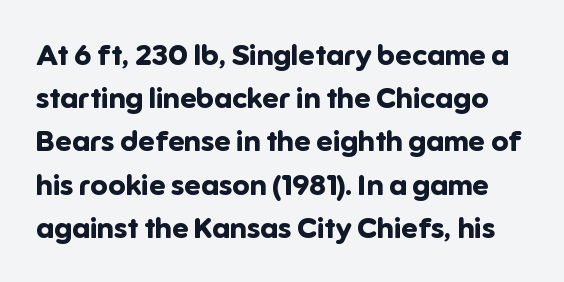
{"serif": "no", "italic": "no", "bold": "yes", "weight": "bold", "width": "normal", "stroke_contrast": "low", "x_height": "medium", "monospaced": "no", "underline": "no", "line_spacing": "normal", "line_spacing_ratio": 1.49, "letter_spacing": "normal", "letter_spacing_em": 0.0, "glyph_px": 29}
